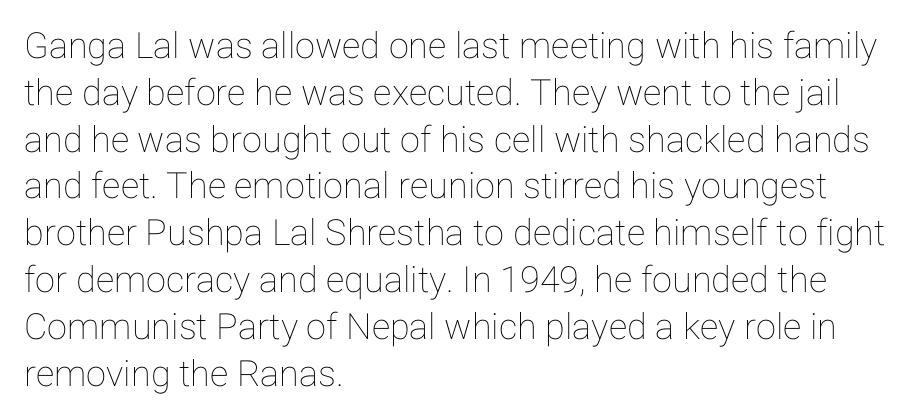
These lines stack with their left ends in a neat column. This block has exactly the height ordinary leading produces. Anything drawn beneath the words? Only blank space. These lines keep a tight, regular rhythm from letter to letter. Style check: upright. The letters advance in unequal steps, a hallmark of proportional type.
